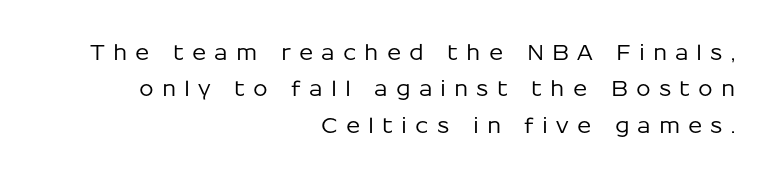
The image shows 21 px text type, upright; set right-aligned, line spacing 1.73x, unusually wide letter spacing (+0.38 em), not underlined.
